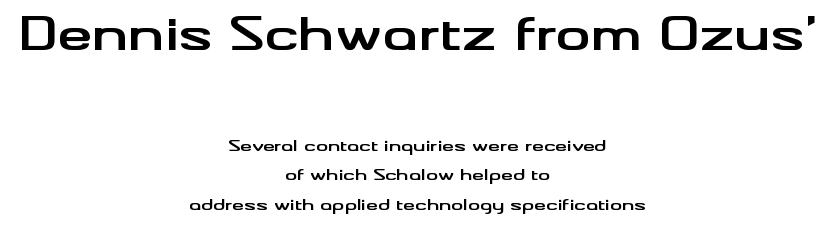
{"serif": "no", "italic": "no", "bold": "yes", "weight": "bold", "width": "wide", "stroke_contrast": "medium", "x_height": "small", "monospaced": "no", "underline": "no", "align": "center", "line_spacing": "loose", "line_spacing_ratio": 1.97, "letter_spacing": "normal", "letter_spacing_em": 0.0, "larger_block": "first", "size_ratio": 2.93, "glyph_px": 44}
